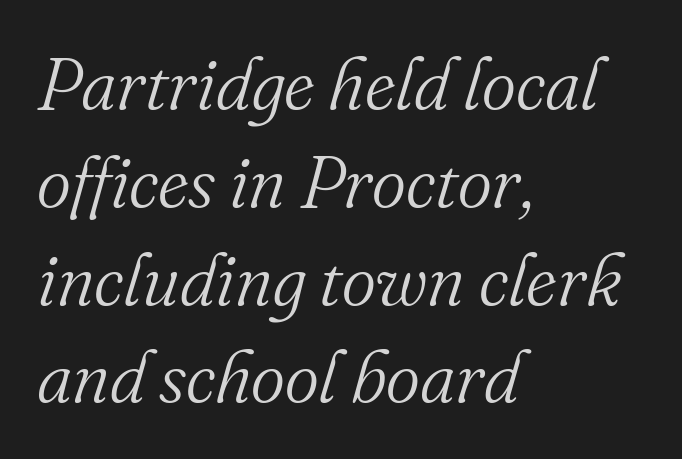
A bare baseline throughout the passage. The typography opts for an oblique posture over an upright one. Small tapered or slab feet sit at the stroke ends, so this counts as serif. The passage is arranged the way most books set body copy — flush left. In terms of letterspacing, this is plain default setting.
